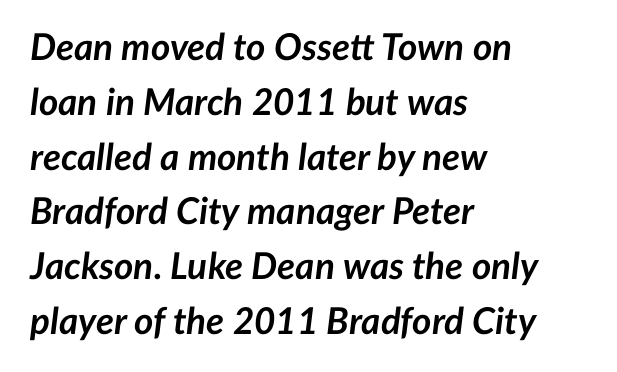
{"italic": "yes", "lean": "right", "slant_degrees": 7, "bold": "yes", "weight": "semibold", "width": "normal", "stroke_contrast": "low", "x_height": "medium", "monospaced": "no", "underline": "no", "align": "left", "line_spacing": "normal", "line_spacing_ratio": 1.48, "letter_spacing": "normal", "letter_spacing_em": 0.0, "glyph_px": 37}
